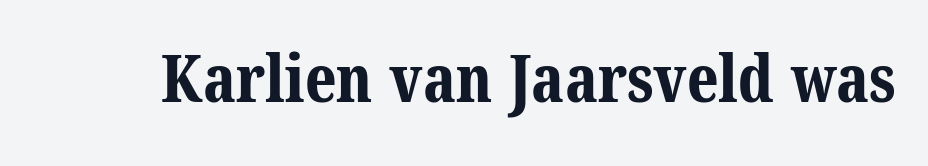
Are there feet on the stems? There are — it's a serif. The glyphs have the mass of a bold cut. The type is set solid horizontally, with unmodified tracking. Just letters on the line, the space beneath them empty. The letters advance in unequal steps, a hallmark of proportional type.
